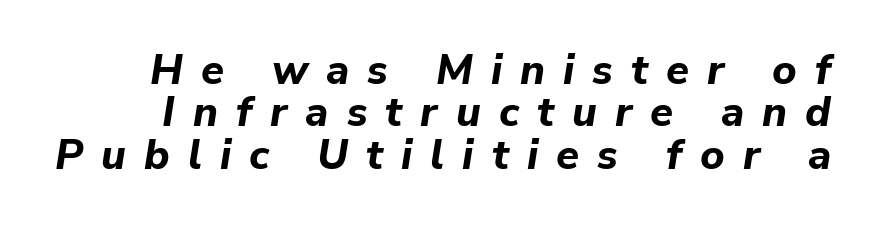
{"italic": "yes", "lean": "right", "slant_degrees": 9, "bold": "yes", "weight": "bold", "width": "normal", "stroke_contrast": "low", "x_height": "medium", "monospaced": "no", "underline": "no", "line_spacing": "tight", "line_spacing_ratio": 1.01, "letter_spacing": "wide", "letter_spacing_em": 0.43, "glyph_px": 42}
